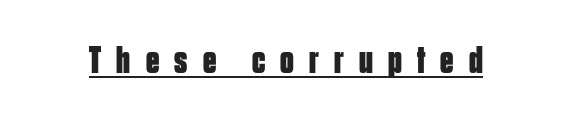
Here the designer chose a conventional face with non-uniform glyph widths. Summary of weight: heavy, a full bold. This is roman type, the default non-slanted kind. Are there feet on the stems? There aren't — it's a sans. Tracking here is generous; glyphs stand well apart from one another. The rendered words wear a rule along their underside.
